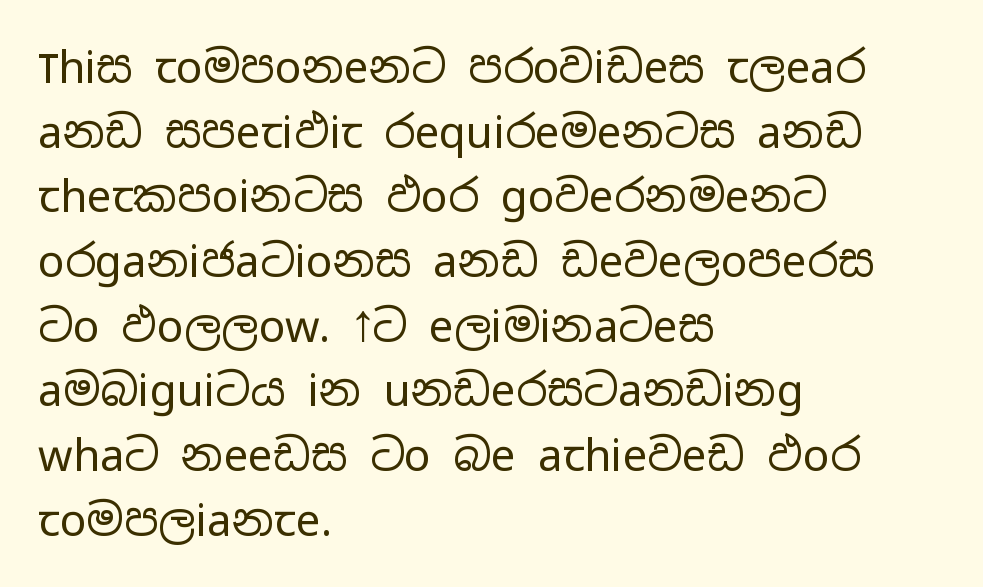
{"serif": "no", "italic": "no", "bold": "no", "weight": "regular", "width": "wide", "stroke_contrast": "low", "x_height": "medium", "monospaced": "no", "underline": "no", "align": "left", "line_spacing": "normal", "line_spacing_ratio": 1.47, "letter_spacing": "normal", "letter_spacing_em": 0.0, "glyph_px": 44}
